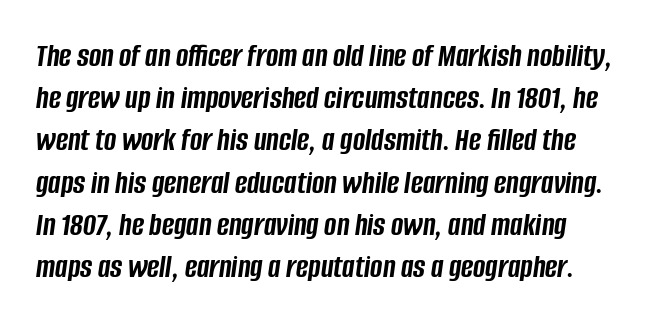
{"italic": "yes", "lean": "right", "slant_degrees": 8, "bold": "yes", "weight": "semibold", "width": "condensed", "stroke_contrast": "low", "x_height": "large", "monospaced": "no", "underline": "no", "line_spacing": "normal", "line_spacing_ratio": 1.28, "letter_spacing": "normal", "letter_spacing_em": 0.0, "glyph_px": 33}
